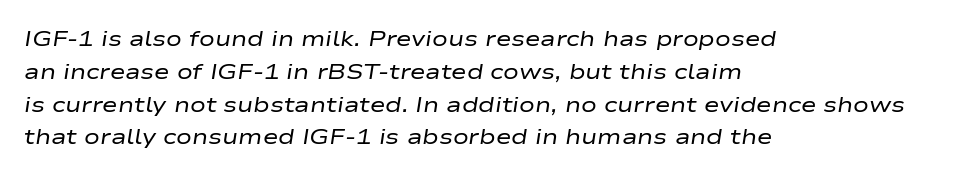
The image shows 21 px text type, italic (leaning right); set left-aligned, normal line spacing (1.56x), normal letter spacing, not underlined.
